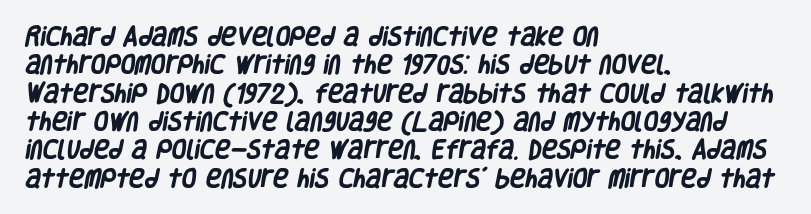
{"bold": "yes", "underline": "no", "align": "left", "line_spacing": "normal", "line_spacing_ratio": 1.35, "letter_spacing": "normal", "letter_spacing_em": 0.0, "glyph_px": 21}
